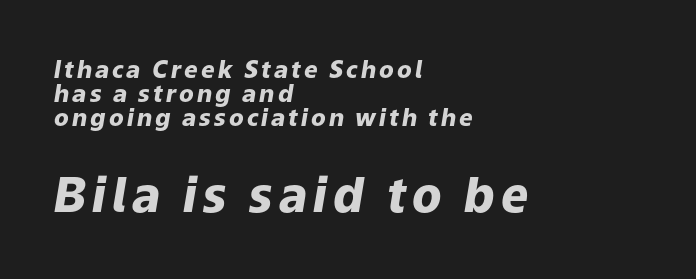
There's an unmistakable incline to the writing here. These lines stack with their left ends in a neat column. What's the leading like? Squeezed, with rows nearly overlapping. Strokes here are thick enough to call this a true bold. You get the small type first, then a jump to larger type.
